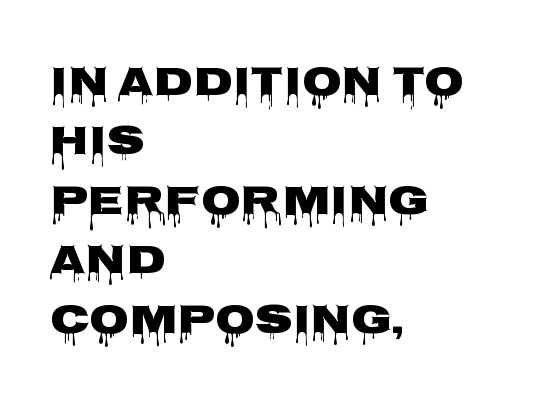
This sample has the flowing, uneven cadence of proportional lettering. Look at the tracking — it's just the regular setting, nothing added. I'd describe the lettering as bold — thick and assertive. Compared with typical paragraphs, the rows here are spaced about the same. This sample uses an upright cut, with every glyph sitting square on the baseline. Nothing sits at the stroke ends, so this counts as sans-serif.
